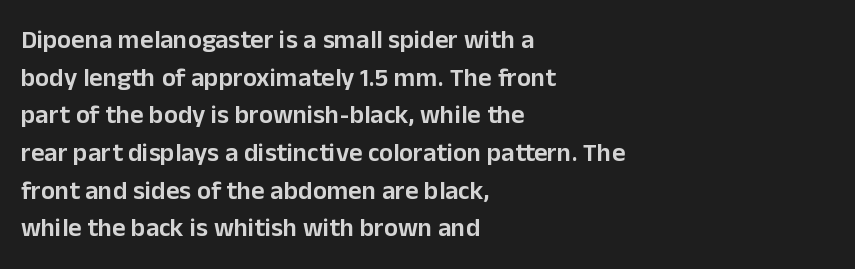
Q: Is the text bold? A: Semi-bold.
Q: Is the text italic (slanted)? A: No, it is upright.
Q: Is the text underlined? A: No.
Q: How is the paragraph aligned? A: Left-aligned.
Q: Is the spacing between letters normal or unusually wide? A: Normal.
Q: Is the spacing between lines tight, normal or loose? A: Normal.
